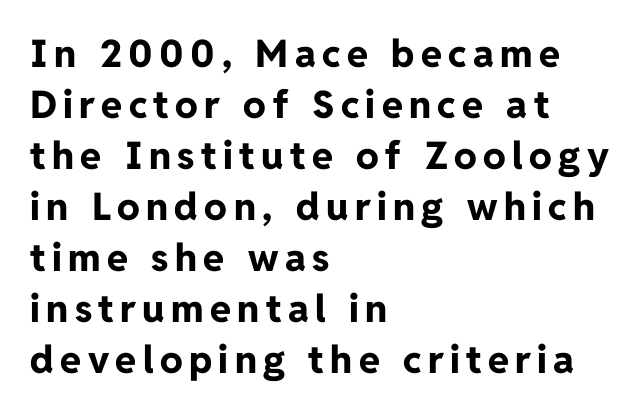
{"serif": "no", "italic": "no", "bold": "yes", "weight": "bold", "width": "normal", "stroke_contrast": "low", "x_height": "medium", "monospaced": "no", "underline": "no", "align": "left", "line_spacing": "normal", "line_spacing_ratio": 1.34, "glyph_px": 38}
